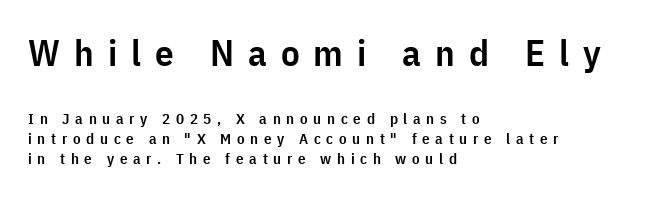
A bare baseline throughout the passage. Substantial extra tracking has been applied to these lines. Line beginnings align vertically; line endings do not. A typesetter would call this proportional, since set widths differ per character.
